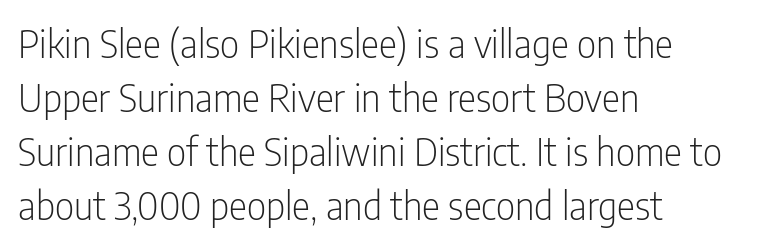
{"serif": "no", "italic": "no", "bold": "no", "weight": "light", "width": "condensed", "stroke_contrast": "low", "x_height": "medium", "monospaced": "no", "underline": "no", "align": "left", "line_spacing": "normal", "line_spacing_ratio": 1.42, "letter_spacing": "normal", "letter_spacing_em": 0.0, "glyph_px": 38}
